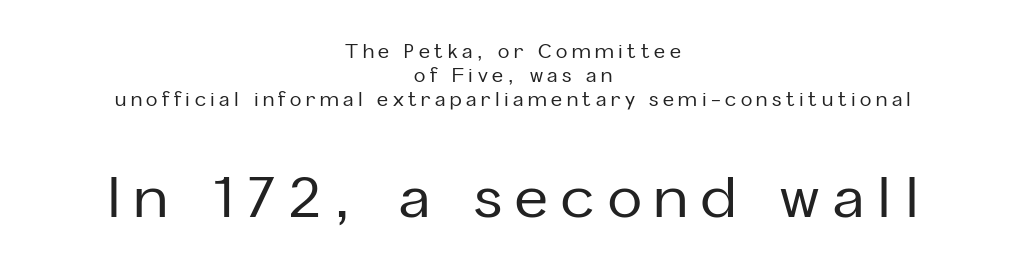
{"serif": "no", "italic": "no", "width": "normal", "stroke_contrast": "low", "x_height": "medium", "monospaced": "no", "underline": "no", "align": "center", "line_spacing": "normal", "line_spacing_ratio": 1.26, "letter_spacing": "wide", "letter_spacing_em": 0.24, "larger_block": "second", "size_ratio": 3.0, "glyph_px": 57}
